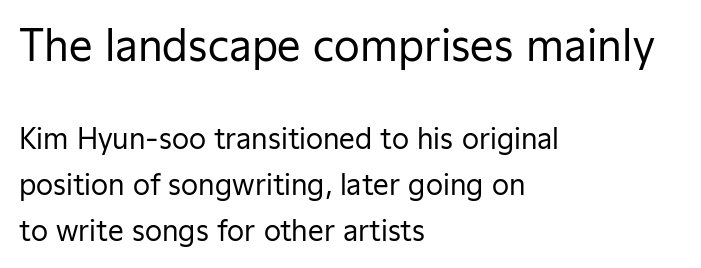
Q: Is the text bold? A: No.
Q: Is the text italic (slanted)? A: No, it is upright.
Q: Is the typeface a serif or a sans-serif typeface? A: Sans-serif.
Q: Is the text underlined? A: No.
Q: How is the paragraph aligned? A: Left-aligned.
Q: Is the spacing between letters normal or unusually wide? A: Normal.
Q: Is the spacing between lines tight, normal or loose? A: Normal.
Q: Which block of text is set in a larger size, the first (top) or the second (bottom)? A: The first (top) one.
Q: Width (condensed, normal, or wide)? A: Normal.
Q: Stroke contrast? A: Low.
Q: x-height? A: Medium.
Q: Monospaced? A: No.
